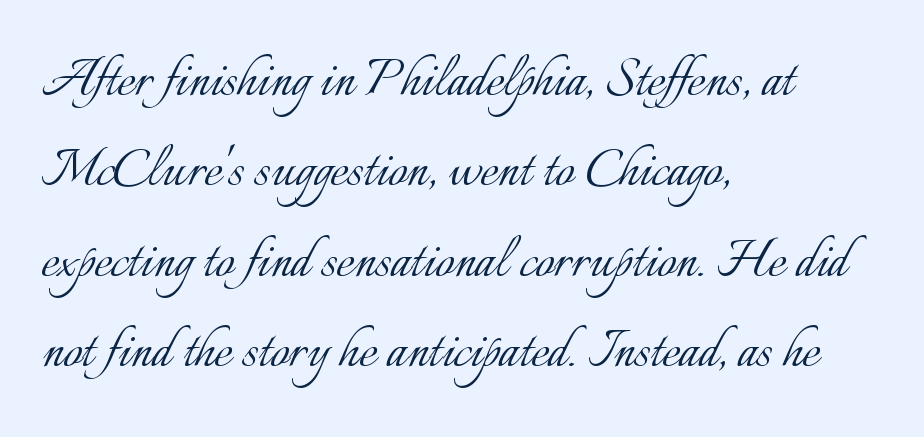
Compared with typical paragraphs, the rows here are spaced about the same. Observe the ordinary spacing: letters are neighbours, not strangers. Plain, unruled lines of type. A classic flush-left, rag-right setting is used for this passage. Varying glyph widths throughout — classic text-font behaviour.
